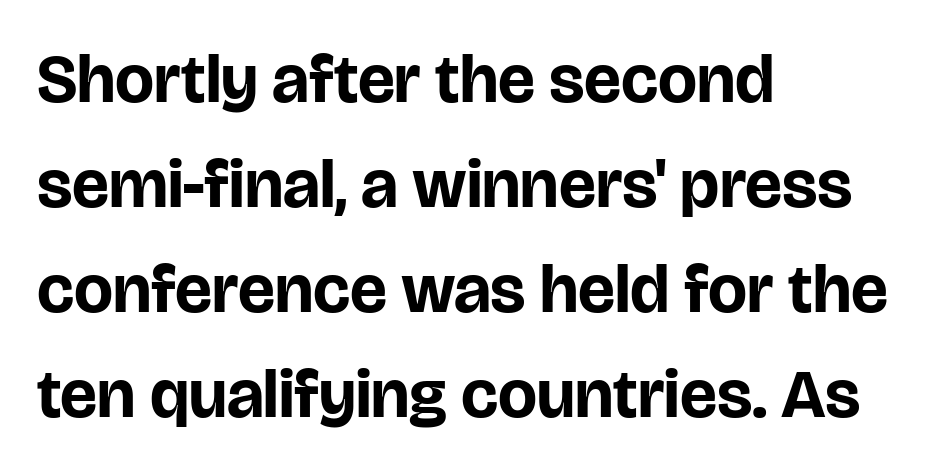
The image shows 69 px bold sans-serif type, upright; set left-aligned, normal line spacing (1.52x), normal letter spacing, not underlined; low stroke contrast and a large x-height.
